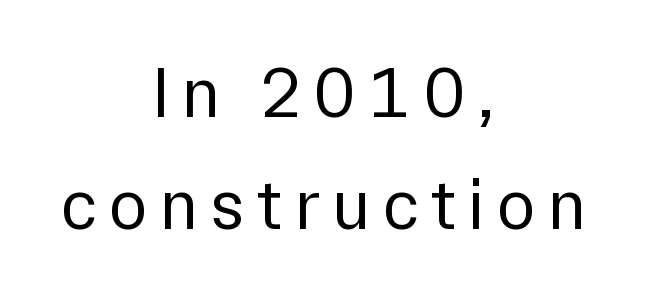
The image shows 72 px regular-weight sans-serif type, upright; set centered, normal line spacing (1.56x), not underlined; a medium x-height.
